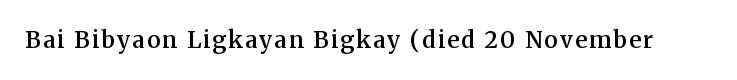
{"italic": "no", "bold": "semi", "underline": "no", "glyph_px": 23}
